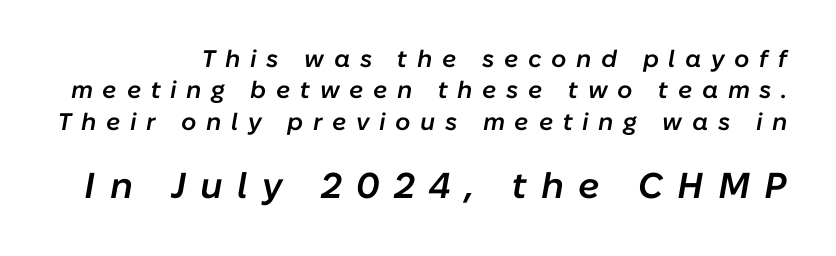
Q: Is the text bold? A: Semi-bold.
Q: Is the text italic (slanted)? A: Yes, it leans right by about 10 degrees.
Q: Is the text underlined? A: No.
Q: Is the spacing between letters normal or unusually wide? A: Unusually wide.
Q: Is the spacing between lines tight, normal or loose? A: Normal.
Q: Which block of text is set in a larger size, the first (top) or the second (bottom)? A: The second (bottom) one.
Q: Width (condensed, normal, or wide)? A: Normal.
Q: Stroke contrast? A: Low.
Q: x-height? A: Medium.
Q: Monospaced? A: No.
